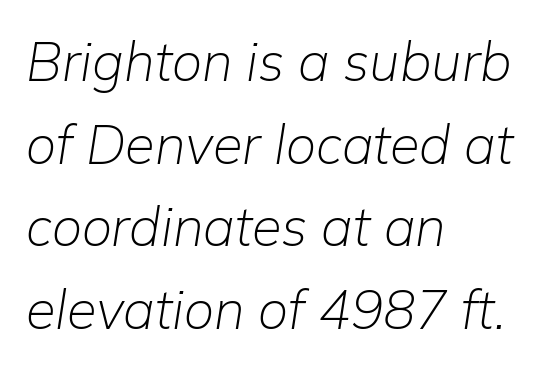
The image shows 54 px light type, italic (leaning right); set left-aligned, normal line spacing (1.53x), normal letter spacing, not underlined; low stroke contrast and a medium x-height.
